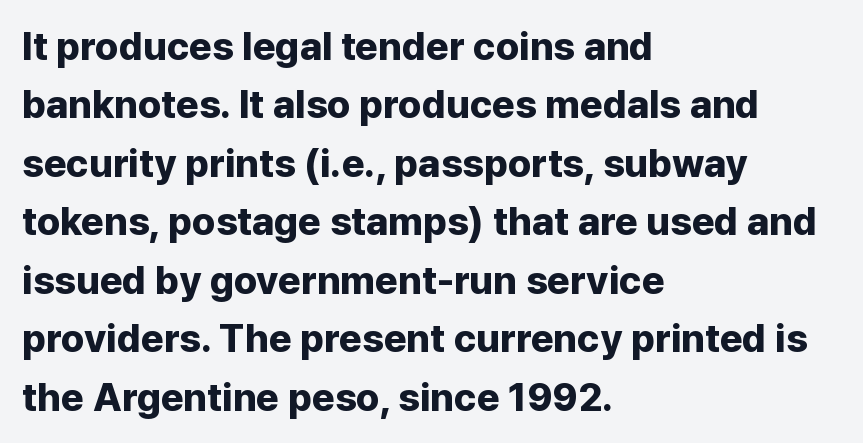
The image shows 39 px bold sans-serif type, upright; set left-aligned, normal line spacing (1.5x), normal letter spacing, not underlined; low stroke contrast and a medium x-height.
